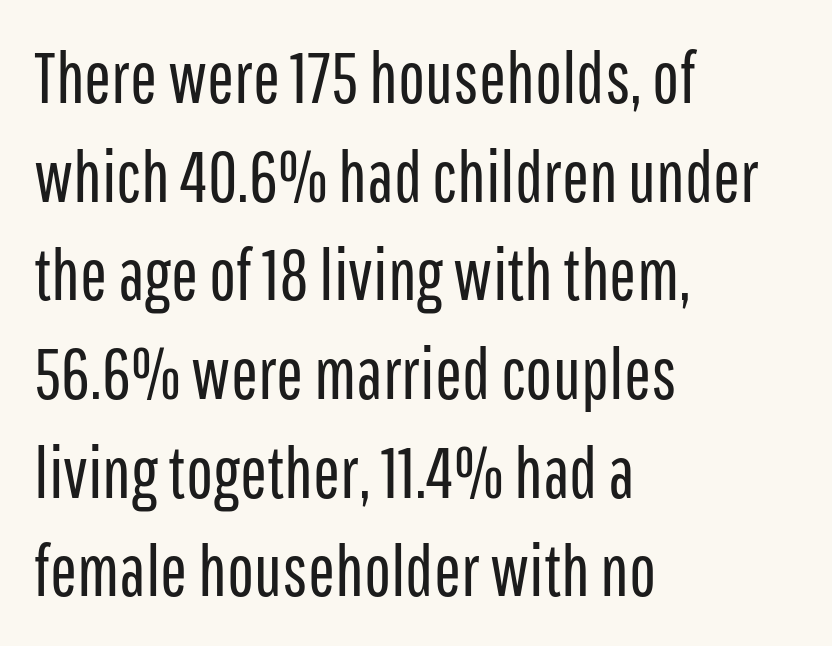
The image shows 72 px regular-weight, condensed sans-serif type, upright; set left-aligned, normal line spacing (1.37x), normal letter spacing, not underlined; low stroke contrast and a medium x-height.
